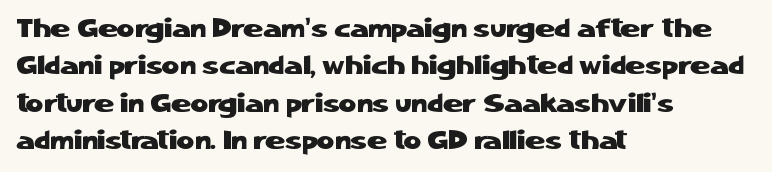
{"italic": "no", "underline": "no", "align": "left", "line_spacing": "normal", "line_spacing_ratio": 1.38, "letter_spacing": "normal", "letter_spacing_em": 0.0, "glyph_px": 27}
